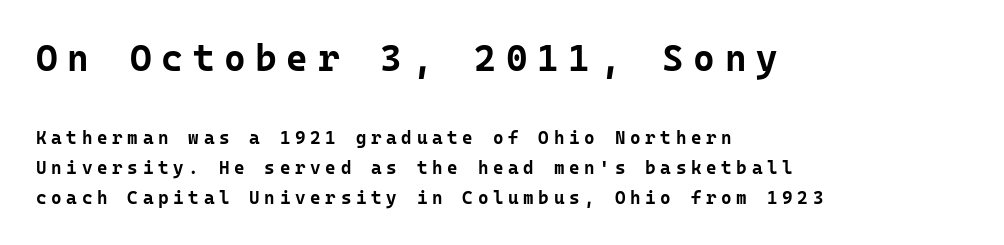
Visually, the top section dominates because its glyphs are scaled up. Typesetter's note: full bold, strokes at maximum text heaviness. Is the letter spacing exaggerated? Yes — the characters are pushed far apart. The lines sit at an ordinary, default distance from one another. Descenders hang freely into open space. You can tell from the bare stems that sans-serif type was used.
